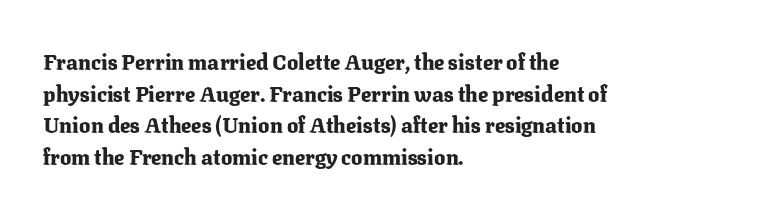
This is roman type, the default non-slanted kind. Observe the ordinary spacing: letters are neighbours, not strangers. The space between consecutive lines is moderate. Leftover space on each line is placed entirely after the last word. The string is rendered with underlining switched off. What weight is shown? A full bold with thick strokes.
